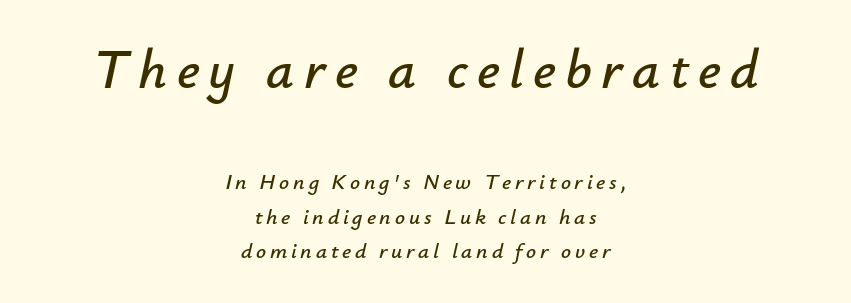
Rows of type keep a routine distance in the vertical direction. Leftover space on each line is divided equally before and after the words. Descenders hang freely into open space. Which of the two is more prominent by size? The first, at the top. Designer's note — italics engaged. A typesetter would call this proportional, since set widths differ per character.
